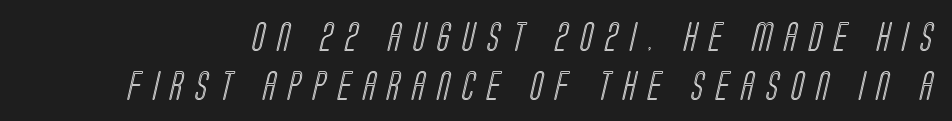
The image shows 29 px condensed type; set normal line spacing (1.68x), unusually wide letter spacing (+0.43 em), not underlined; a large x-height.
